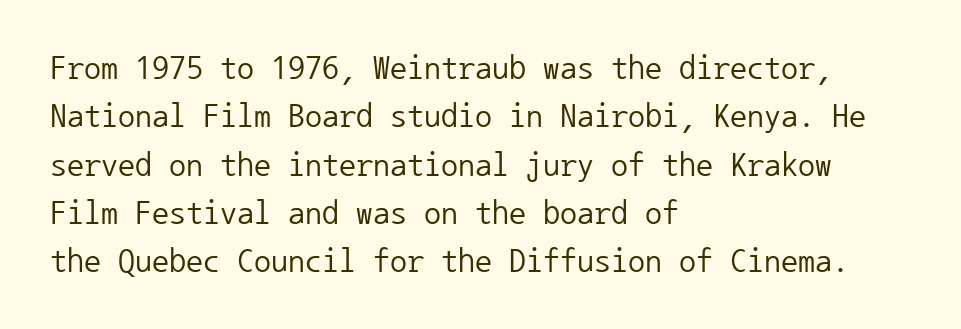
{"serif": "no", "italic": "no", "bold": "no", "weight": "regular", "width": "normal", "stroke_contrast": "low", "x_height": "medium", "monospaced": "yes", "underline": "no", "align": "left", "line_spacing": "normal", "line_spacing_ratio": 1.42, "letter_spacing": "normal", "letter_spacing_em": 0.0, "glyph_px": 34}
